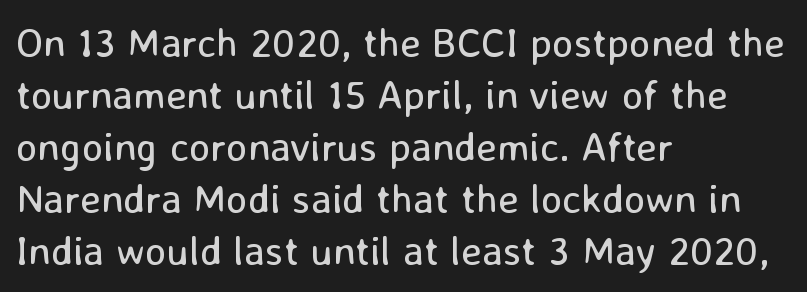
Unmarked baselines from the first word to the last. Students, note that the glyphs here touch the page at normal intervals. Ordinary non-slanted type is in use. A classic flush-left, rag-right setting is used for this passage. Do the characters align in a grid? No, the font is proportional. The face used here is a sans, in the tradition of grotesques and geometrics.
